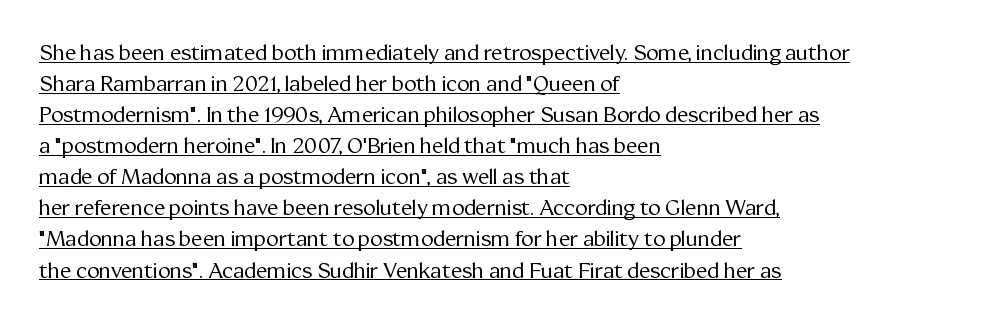
{"italic": "no", "bold": "no", "underline": "yes", "align": "left", "line_spacing": "normal", "line_spacing_ratio": 1.48, "letter_spacing": "normal", "letter_spacing_em": 0.0, "glyph_px": 21}
